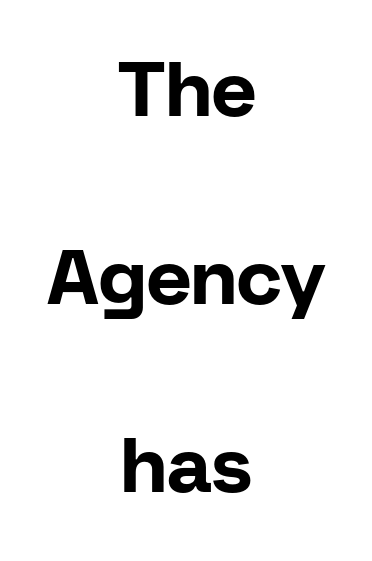
Q: Is the text bold? A: Yes.
Q: Is the text italic (slanted)? A: No, it is upright.
Q: Is the typeface a serif or a sans-serif typeface? A: Sans-serif.
Q: Is the text underlined? A: No.
Q: How is the paragraph aligned? A: Centered.
Q: Is the spacing between letters normal or unusually wide? A: Normal.
Q: Is the spacing between lines tight, normal or loose? A: Loose.
Q: Width (condensed, normal, or wide)? A: Normal.
Q: Stroke contrast? A: Low.
Q: x-height? A: Medium.
Q: Monospaced? A: No.
